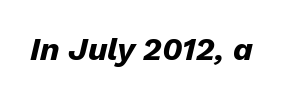
{"italic": "yes", "lean": "right", "slant_degrees": 13, "bold": "yes", "weight": "heavy", "width": "normal", "stroke_contrast": "low", "x_height": "medium", "monospaced": "no", "underline": "no", "letter_spacing": "normal", "letter_spacing_em": 0.0, "glyph_px": 32}
